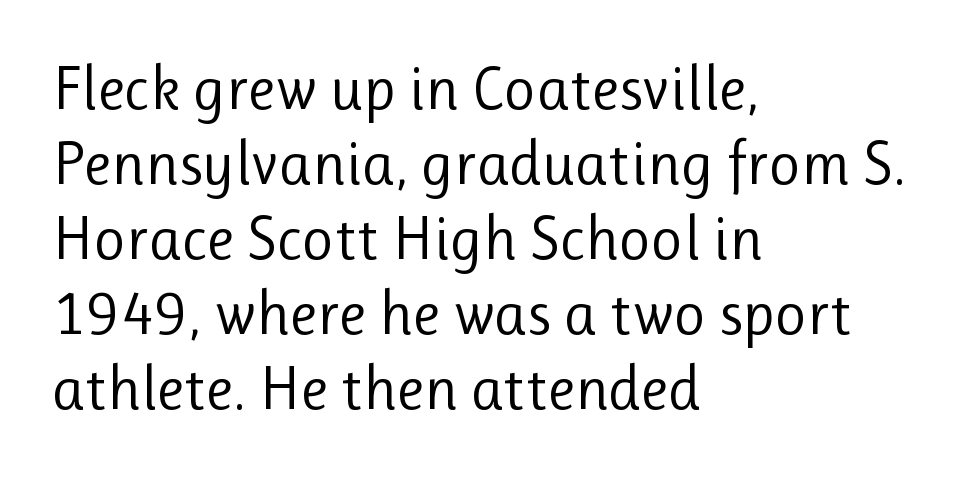
Q: Is the text bold? A: No.
Q: Is the text italic (slanted)? A: No, it is upright.
Q: Is the typeface a serif or a sans-serif typeface? A: Sans-serif.
Q: Is the text underlined? A: No.
Q: How is the paragraph aligned? A: Left-aligned.
Q: Is the spacing between letters normal or unusually wide? A: Normal.
Q: Width (condensed, normal, or wide)? A: Normal.
Q: Stroke contrast? A: Low.
Q: x-height? A: Medium.
Q: Monospaced? A: No.
